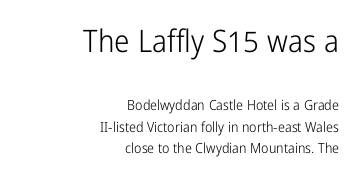
Normally led — the rows are evenly, conventionally spaced. These lines are rendered in a variable-pitch font. This sample uses a sans-serif face. Letters rest on an invisible, unmarked baseline. Which margin do the lines hug? The right one — the left edge is uneven.
